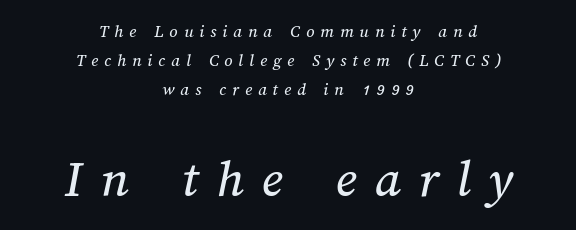
{"width": "normal", "stroke_contrast": "medium", "x_height": "medium", "monospaced": "no", "underline": "no", "align": "center", "line_spacing": "normal", "line_spacing_ratio": 1.61, "letter_spacing": "wide", "letter_spacing_em": 0.33, "larger_block": "second", "size_ratio": 3.0, "glyph_px": 54}
